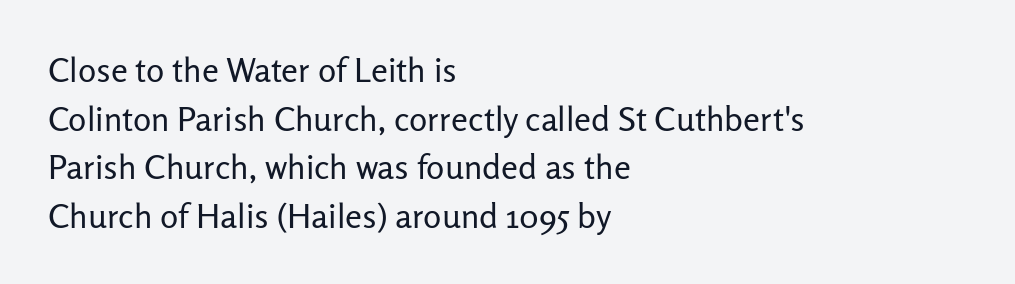
Stem width sits at or under what a default text font uses. The passage shown is not underscored anywhere. This sample has the flowing, uneven cadence of proportional lettering. The passage shown is typeset with a sans-serif family. Reading down the column, the eye jumps a familiar distance to each next line.
